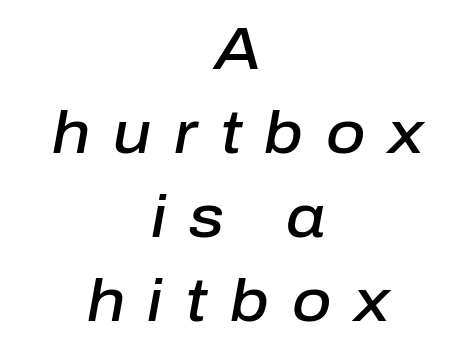
The image shows 60 px semibold type, italic (leaning right); set centered, normal line spacing (1.4x), unusually wide letter spacing (+0.38 em), not underlined; low stroke contrast and a medium x-height.
